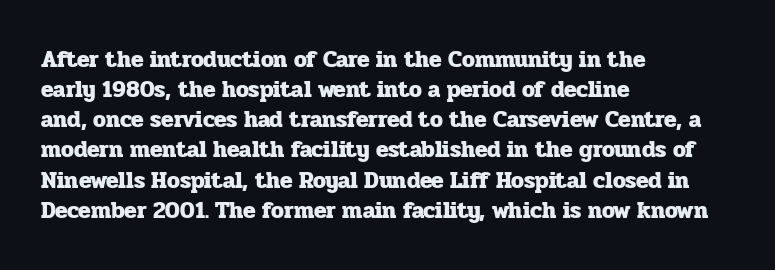
The image shows 23 px bold type, upright; set left-aligned, normal line spacing (1.31x), normal letter spacing, not underlined.
